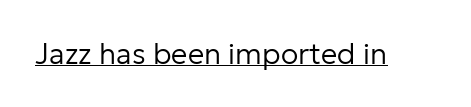
Q: Is the text bold? A: No.
Q: Is the text italic (slanted)? A: No, it is upright.
Q: Is the typeface a serif or a sans-serif typeface? A: Sans-serif.
Q: Is the text underlined? A: Yes.
Q: Is the spacing between letters normal or unusually wide? A: Normal.
Q: Width (condensed, normal, or wide)? A: Normal.
Q: Stroke contrast? A: Low.
Q: x-height? A: Medium.
Q: Monospaced? A: No.
